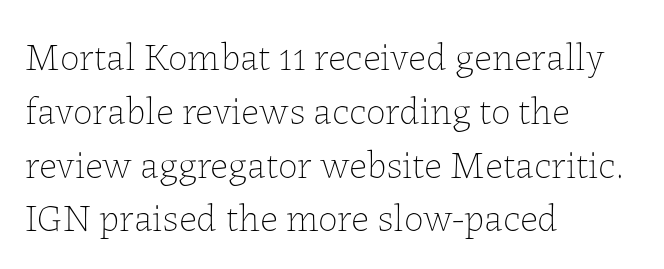
{"italic": "no", "bold": "no", "weight": "thin", "width": "normal", "stroke_contrast": "low", "x_height": "medium", "monospaced": "no", "underline": "no", "align": "left", "line_spacing": "normal", "line_spacing_ratio": 1.38, "letter_spacing": "normal", "letter_spacing_em": 0.0, "glyph_px": 39}
